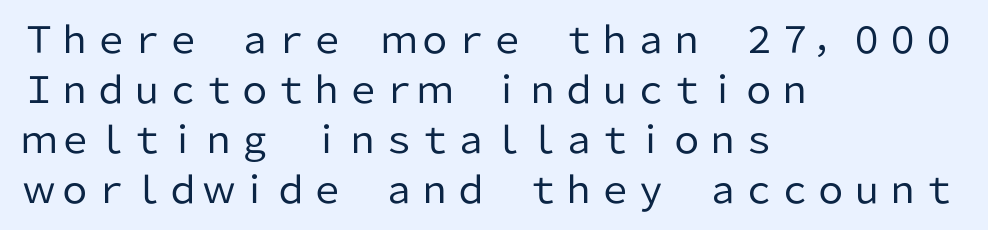
The image shows 36 px regular-weight sans-serif type, upright; set left-aligned, normal line spacing (1.39x), normal letter spacing, not underlined; low stroke contrast and a medium x-height.
